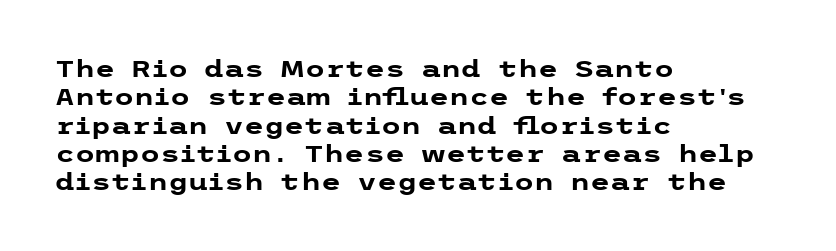
The image shows 23 px bold type, upright; set left-aligned, line spacing 1.23x, normal letter spacing, not underlined.
